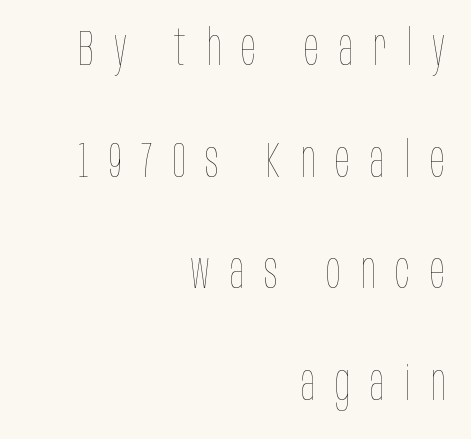
Has an underline been added? It has not. The rendering anchors every line to the right-hand side. Successive baselines arrive slowly, with a big drop between each. The typeface has the unassuming heft of standard copy or less.
